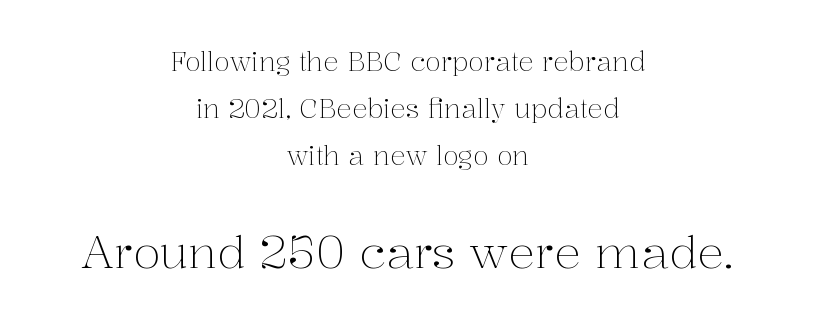
Proportional: the letters do not fall into vertical columns. Casual observation: everything's sitting right in the middle. Small tapered or slab feet sit at the stroke ends, so this counts as serif. When letters stand straight like this, we call the style roman or upright. Size contrast runs from small at the top to large at the bottom.
